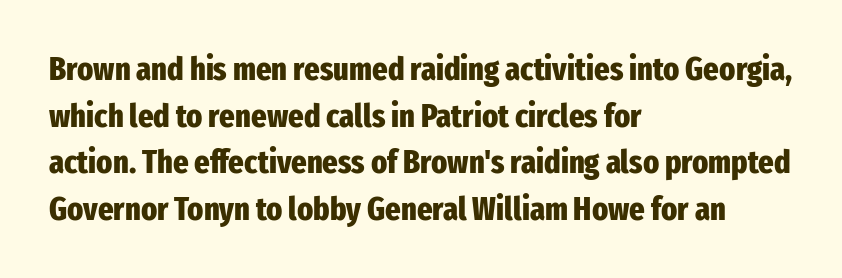
Q: Is the text bold? A: Yes.
Q: Is the text italic (slanted)? A: No, it is upright.
Q: Is the typeface a serif or a sans-serif typeface? A: Sans-serif.
Q: Is the text underlined? A: No.
Q: How is the paragraph aligned? A: Left-aligned.
Q: Is the spacing between letters normal or unusually wide? A: Normal.
Q: Is the spacing between lines tight, normal or loose? A: Normal.
Q: Width (condensed, normal, or wide)? A: Condensed.
Q: Stroke contrast? A: Low.
Q: x-height? A: Medium.
Q: Monospaced? A: No.
